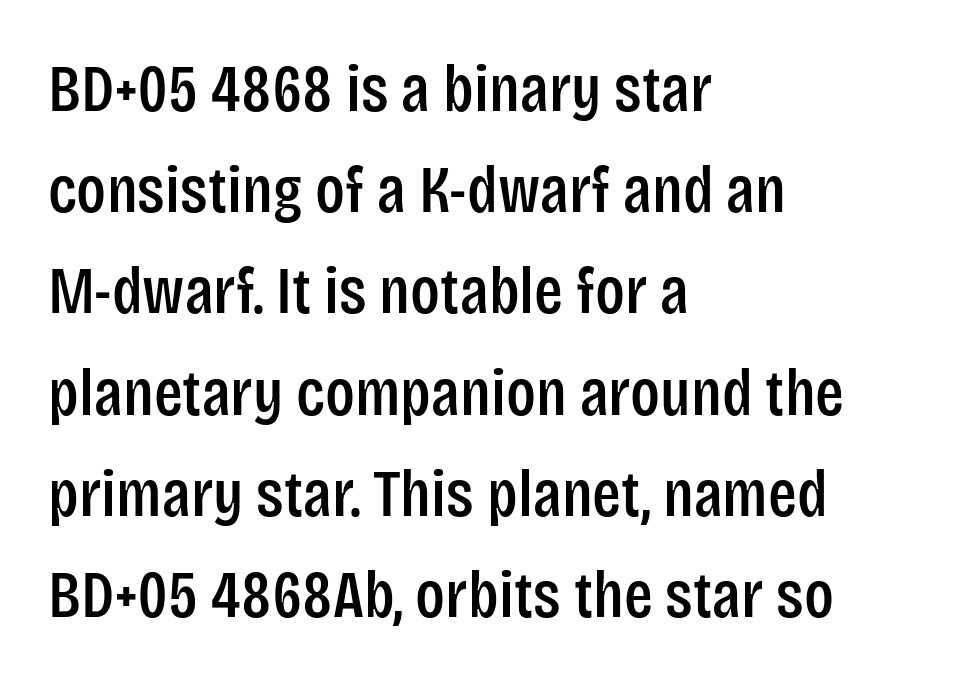
Vertically, the passage feels balanced, rows spaced as you'd expect. Vertical strokes here are truly vertical. The letterforms sit shoulder to shoulder at normal distance. Notice how the passage keeps a crisp vertical edge on the left only.
